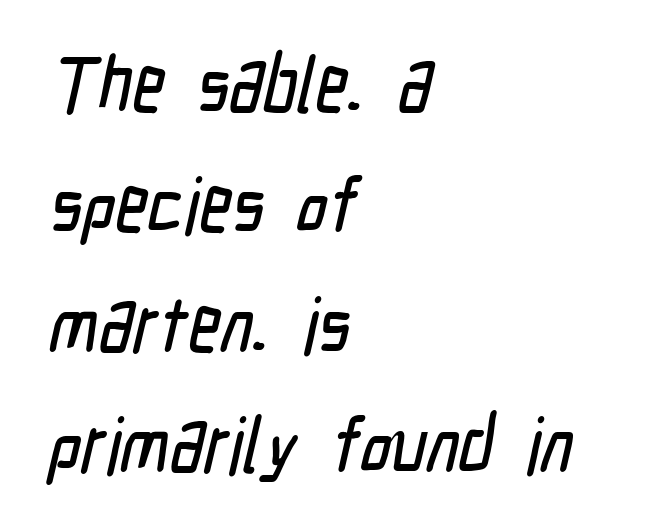
{"serif": "no", "width": "condensed", "stroke_contrast": "low", "x_height": "medium", "monospaced": "no", "underline": "no", "align": "left", "line_spacing": "normal", "line_spacing_ratio": 1.54, "letter_spacing": "normal", "letter_spacing_em": 0.0, "glyph_px": 78}
